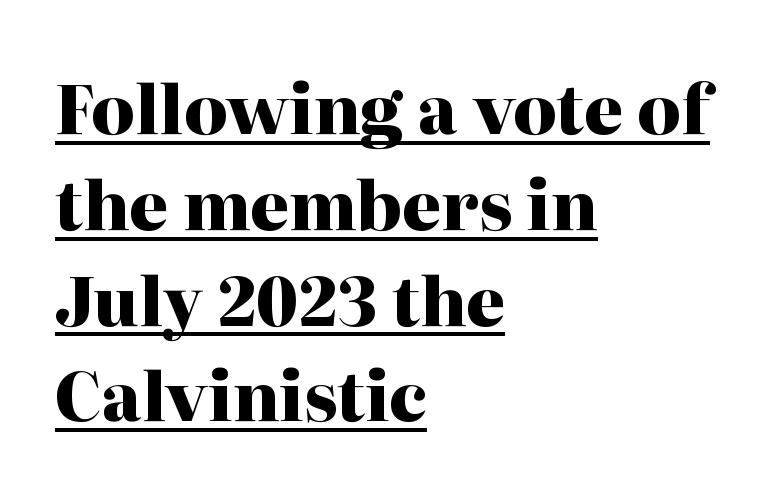
Q: Is the text bold? A: Yes.
Q: Is the text italic (slanted)? A: No, it is upright.
Q: Is the typeface a serif or a sans-serif typeface? A: Serif.
Q: Is the text underlined? A: Yes.
Q: How is the paragraph aligned? A: Left-aligned.
Q: Is the spacing between letters normal or unusually wide? A: Normal.
Q: Is the spacing between lines tight, normal or loose? A: Normal.
Q: Width (condensed, normal, or wide)? A: Normal.
Q: Stroke contrast? A: High.
Q: x-height? A: Medium.
Q: Monospaced? A: No.
